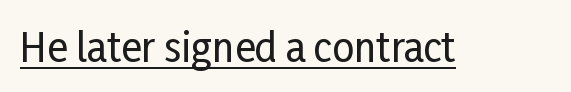
The image shows 39 px condensed sans-serif type, upright; set normal letter spacing, underlined; low stroke contrast and a medium x-height.
